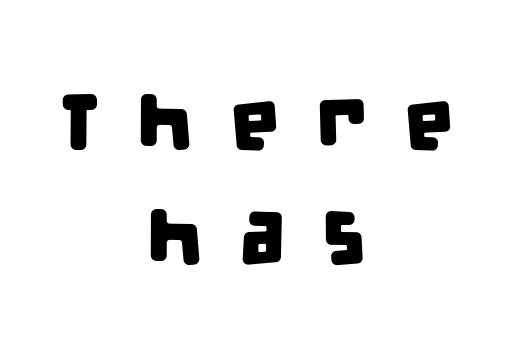
{"serif": "no", "width": "condensed", "stroke_contrast": "low", "x_height": "large", "monospaced": "no", "underline": "no", "align": "center", "line_spacing": "normal", "line_spacing_ratio": 1.46, "letter_spacing": "wide", "letter_spacing_em": 0.46, "glyph_px": 79}
